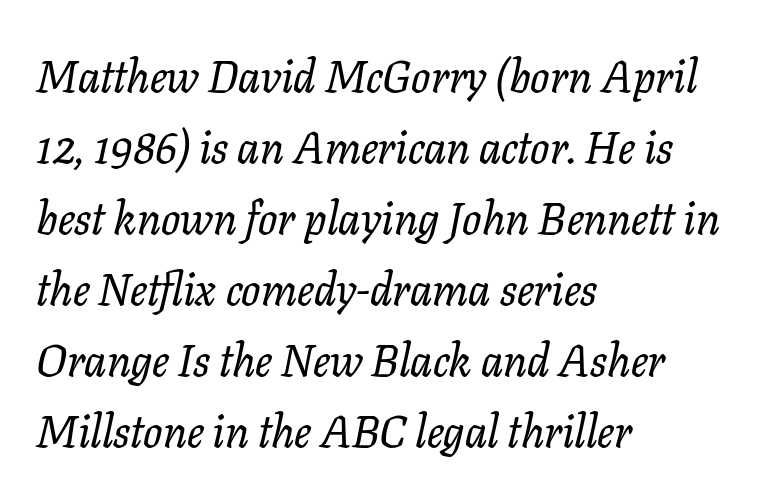
The image shows 45 px serif type, italic (leaning right); set left-aligned, normal line spacing (1.58x), normal letter spacing, not underlined; low stroke contrast and a medium x-height.
